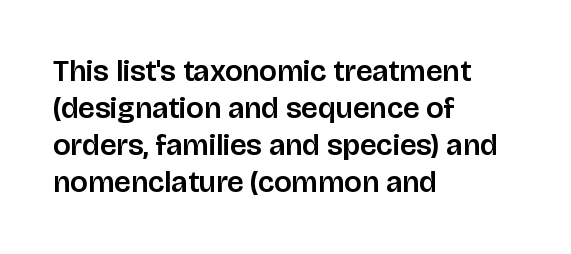
No extra tracking has been applied to these lines. You could not count columns in this text — the font is proportionally spaced. Quick note: not italic, upright. The typeface chosen for these lines omits serifs.
